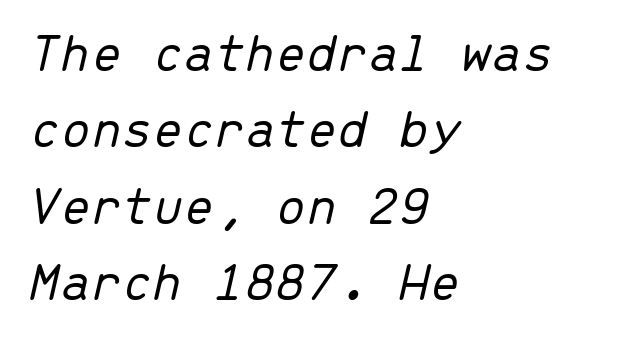
The image shows 55 px light type, italic (leaning right), monospaced; set left-aligned, normal line spacing (1.39x), normal letter spacing, not underlined; low stroke contrast and a medium x-height.
